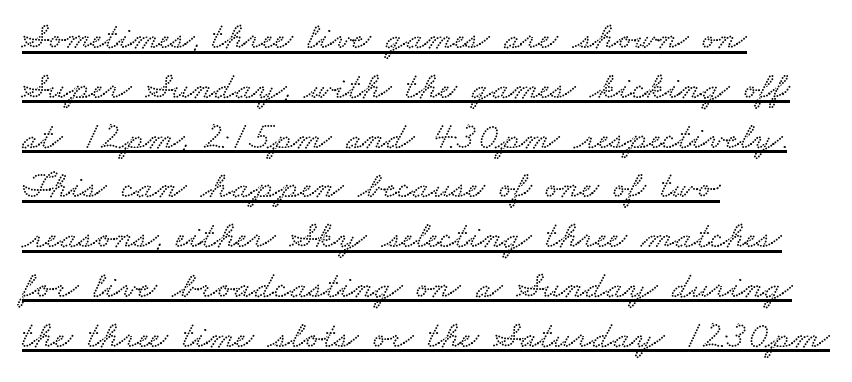
The image shows 38 px wide type; set left-aligned, normal line spacing (1.31x), normal letter spacing, underlined; low stroke contrast and a small x-height.
